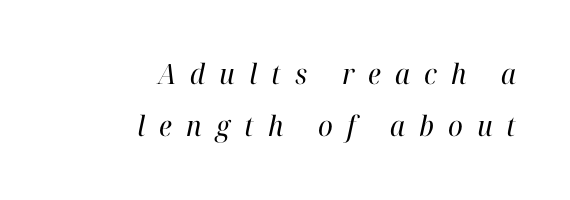
The image shows 28 px regular-weight serif type, italic (leaning right); set right-aligned, line spacing 1.87x, unusually wide letter spacing (+0.5 em), not underlined; high stroke contrast and a medium x-height.
